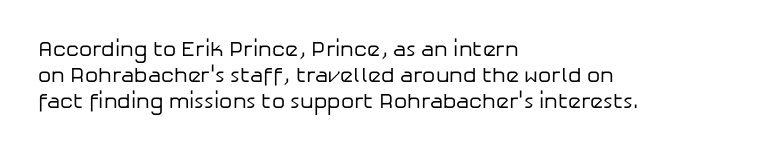
{"italic": "no", "bold": "no", "underline": "no", "align": "left", "line_spacing_ratio": 1.23, "letter_spacing": "normal", "letter_spacing_em": 0.0, "glyph_px": 21}
